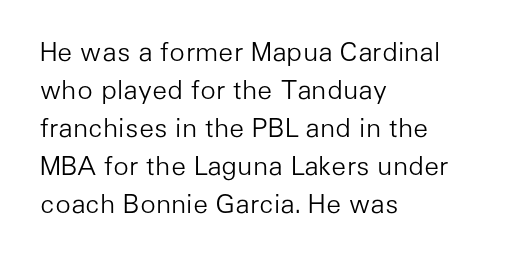
Q: Is the text bold? A: No.
Q: Is the text italic (slanted)? A: No, it is upright.
Q: Is the text underlined? A: No.
Q: How is the paragraph aligned? A: Left-aligned.
Q: Is the spacing between letters normal or unusually wide? A: Normal.
Q: Is the spacing between lines tight, normal or loose? A: Normal.
